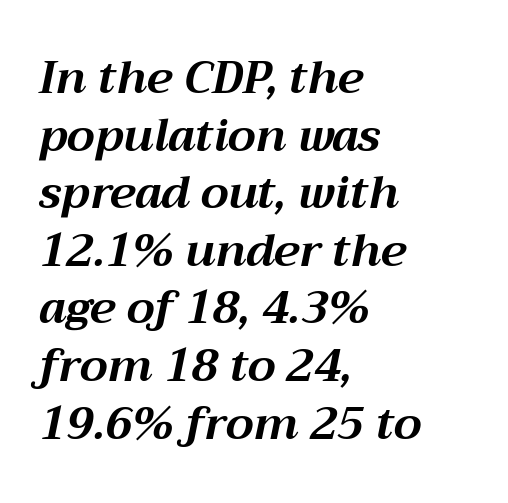
Q: Is the text bold? A: Yes.
Q: Is the text italic (slanted)? A: Yes, it leans right by about 12 degrees.
Q: Is the text underlined? A: No.
Q: How is the paragraph aligned? A: Left-aligned.
Q: Is the spacing between letters normal or unusually wide? A: Normal.
Q: Is the spacing between lines tight, normal or loose? A: Normal.
Q: Width (condensed, normal, or wide)? A: Normal.
Q: Stroke contrast? A: Medium.
Q: x-height? A: Medium.
Q: Monospaced? A: No.
